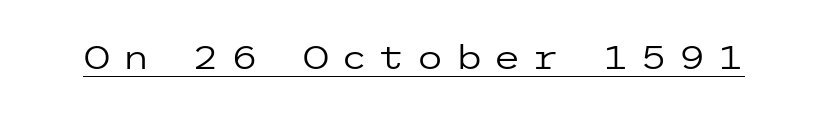
{"serif": "no", "italic": "no", "bold": "no", "weight": "regular", "width": "wide", "stroke_contrast": "low", "x_height": "medium", "underline": "yes", "letter_spacing": "wide", "letter_spacing_em": 0.32, "glyph_px": 32}
